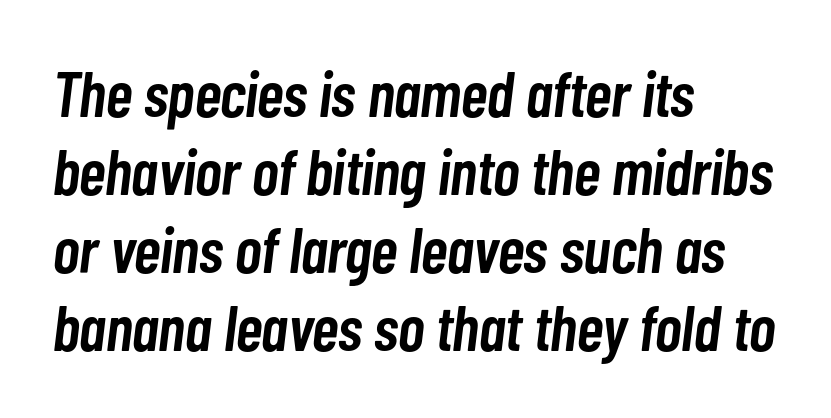
{"italic": "yes", "lean": "right", "slant_degrees": 7, "bold": "semi", "weight": "semibold", "width": "condensed", "stroke_contrast": "low", "x_height": "medium", "monospaced": "no", "underline": "no", "align": "left", "line_spacing_ratio": 1.22, "letter_spacing": "normal", "letter_spacing_em": 0.0, "glyph_px": 64}
